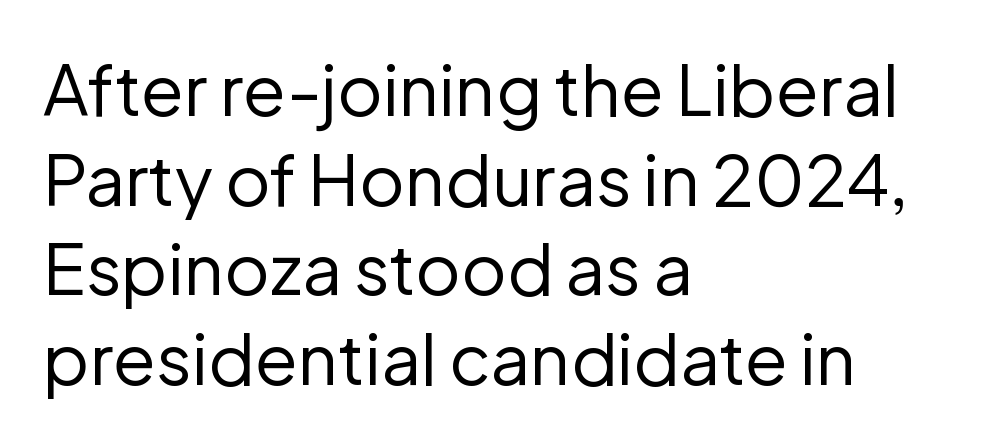
{"serif": "no", "italic": "no", "bold": "no", "weight": "regular", "width": "normal", "stroke_contrast": "low", "x_height": "medium", "monospaced": "no", "underline": "no", "align": "left", "line_spacing": "normal", "line_spacing_ratio": 1.28, "letter_spacing": "normal", "letter_spacing_em": 0.0, "glyph_px": 70}
